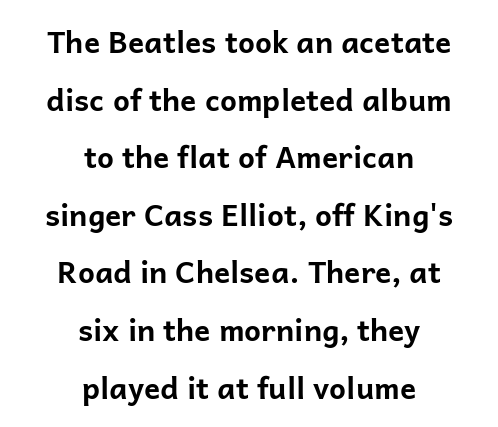
{"serif": "no", "italic": "no", "bold": "yes", "weight": "bold", "width": "normal", "stroke_contrast": "low", "x_height": "medium", "monospaced": "no", "underline": "no", "align": "center", "line_spacing": "loose", "line_spacing_ratio": 1.92, "letter_spacing": "normal", "letter_spacing_em": 0.0, "glyph_px": 30}
